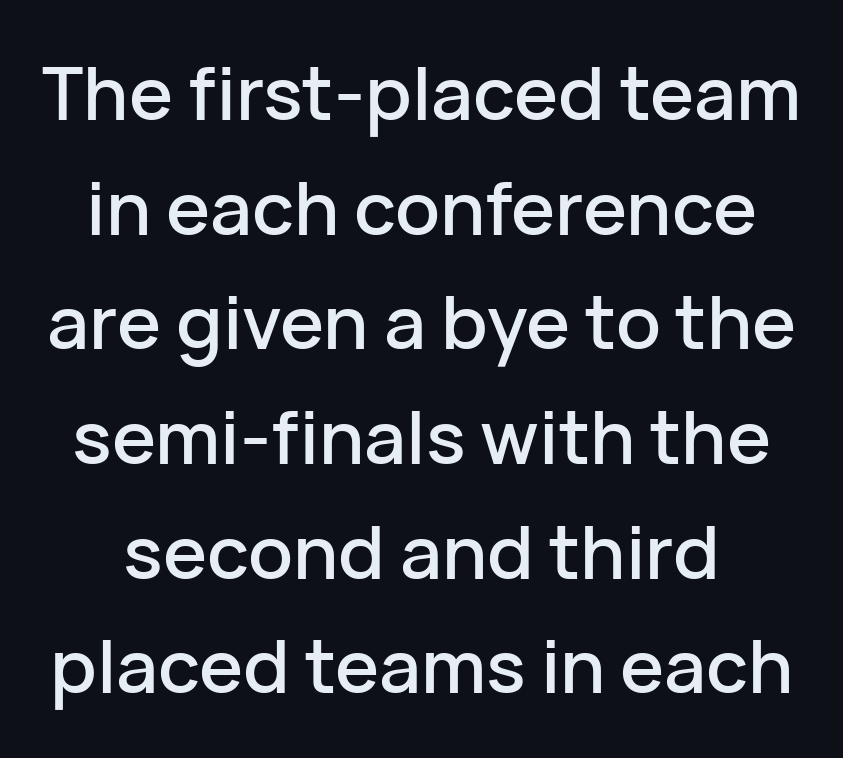
Q: Is the text italic (slanted)? A: No, it is upright.
Q: Is the typeface a serif or a sans-serif typeface? A: Sans-serif.
Q: Is the text underlined? A: No.
Q: Is the spacing between letters normal or unusually wide? A: Normal.
Q: Is the spacing between lines tight, normal or loose? A: Normal.
Q: Width (condensed, normal, or wide)? A: Normal.
Q: Stroke contrast? A: Low.
Q: x-height? A: Medium.
Q: Monospaced? A: No.
